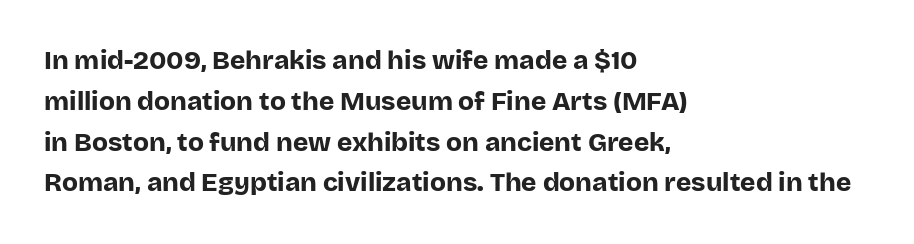
{"italic": "no", "bold": "yes", "underline": "no", "align": "left", "line_spacing": "normal", "line_spacing_ratio": 1.57, "letter_spacing": "normal", "letter_spacing_em": 0.0, "glyph_px": 26}
